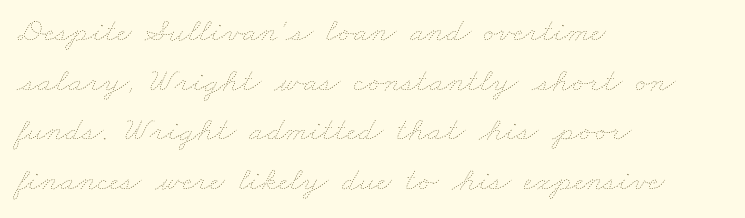
{"bold": "no", "weight": "thin", "width": "wide", "stroke_contrast": "low", "x_height": "small", "monospaced": "no", "underline": "no", "align": "left", "line_spacing": "normal", "line_spacing_ratio": 1.46, "letter_spacing": "normal", "letter_spacing_em": 0.0, "glyph_px": 34}
